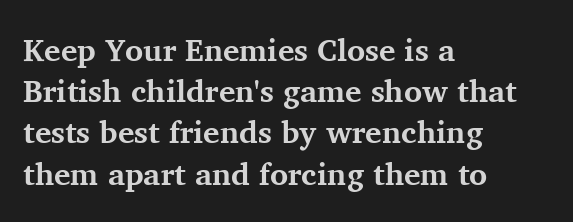
Vertical spacing — default. Short and long lines alike share a common starting point at left. Stroke terminals: seriffed. In terms of letterspacing, this is plain default setting. Clear beneath every line of the passage.
